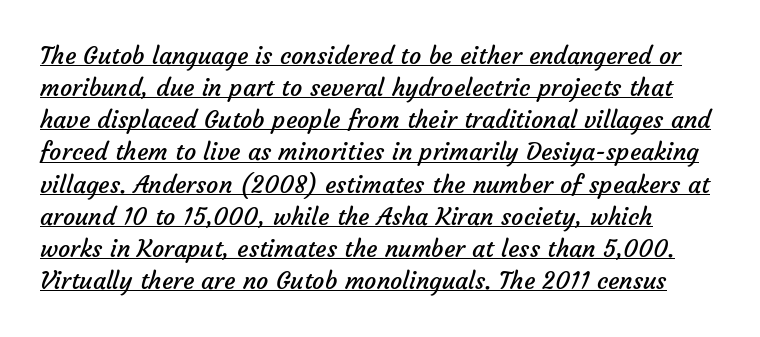
Beneath each row of characters lies a ruled line. Between one letter and the next there's only the usual sliver of space. Letters have the restrained weight of plain body copy at most. The rows are spaced the way most documents space them.
